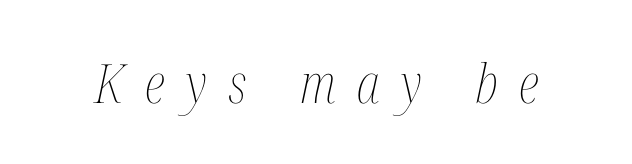
{"italic": "yes", "lean": "right", "slant_degrees": 12, "bold": "no", "weight": "thin", "width": "condensed", "stroke_contrast": "medium", "x_height": "medium", "monospaced": "no", "underline": "no", "letter_spacing": "wide", "letter_spacing_em": 0.39, "glyph_px": 54}
